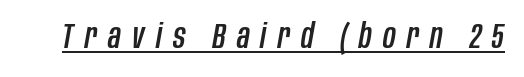
Is this a fixed-width face? No — the glyphs have proportional, varying widths. The rendering inserts visible extra space after every character. The glyphs look as if they've been sheared to an angle. You can see a thin bar hugging the bottom of the glyphs.
